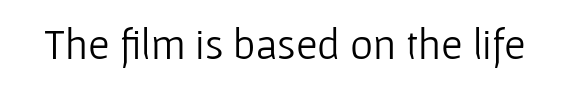
{"serif": "no", "italic": "no", "bold": "no", "weight": "light", "width": "normal", "stroke_contrast": "low", "x_height": "medium", "monospaced": "no", "underline": "no", "letter_spacing": "normal", "letter_spacing_em": 0.0, "glyph_px": 44}
